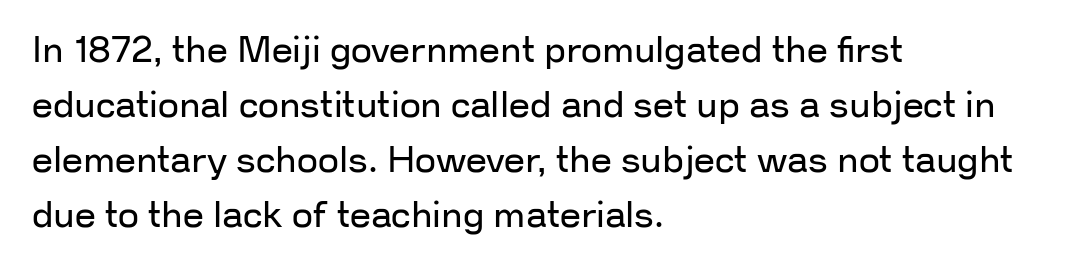
The image shows 37 px regular-weight sans-serif type, upright; set left-aligned, normal line spacing (1.49x), normal letter spacing, not underlined; low stroke contrast and a medium x-height.
